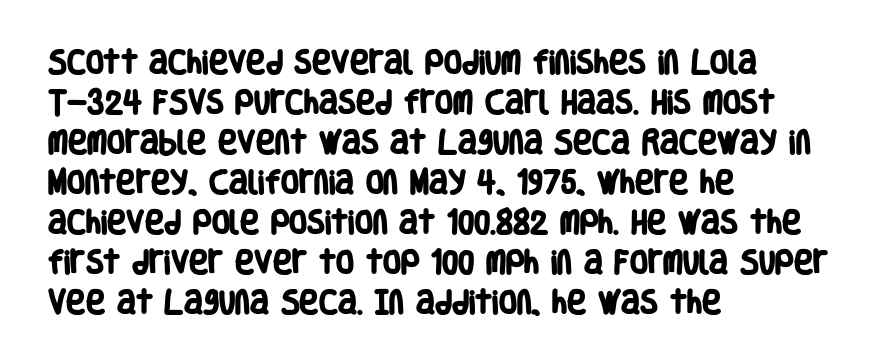
Between one letter and the next there's only the usual sliver of space. Students, observe: this is what conventionally led text looks like. The strokes are fattened all the way to bold. The text block is weighted toward the left margin, trailing off unevenly rightward. The area under the type is left untouched.
